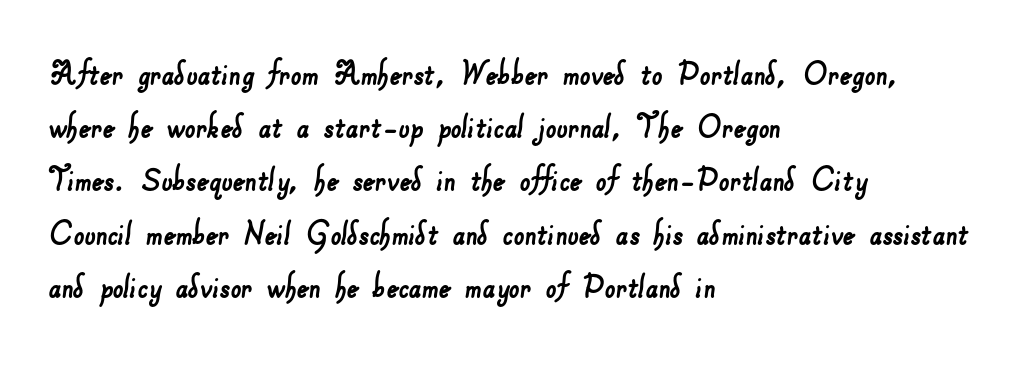
{"serif": "no", "width": "normal", "stroke_contrast": "low", "x_height": "small", "monospaced": "no", "underline": "no", "align": "left", "line_spacing": "normal", "line_spacing_ratio": 1.4, "letter_spacing": "normal", "letter_spacing_em": 0.0, "glyph_px": 38}
